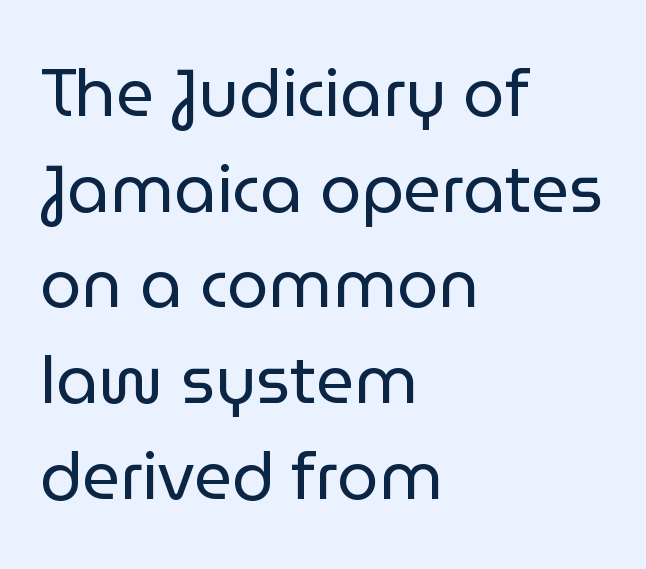
The image shows 66 px regular-weight sans-serif type, upright; set left-aligned, normal line spacing (1.45x), normal letter spacing, not underlined; low stroke contrast and a medium x-height.
